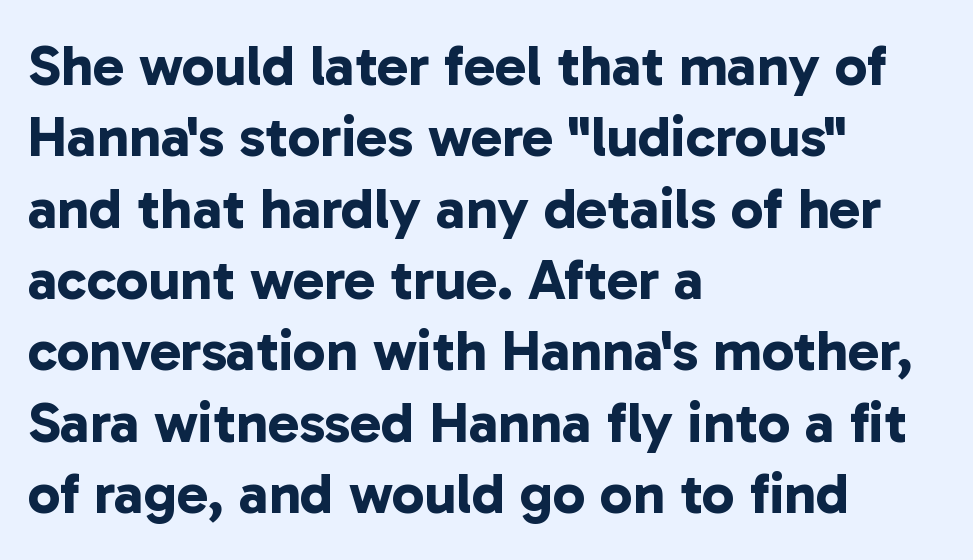
{"serif": "no", "bold": "yes", "weight": "bold", "width": "normal", "stroke_contrast": "low", "x_height": "medium", "monospaced": "no", "underline": "no", "align": "left", "line_spacing_ratio": 1.23, "letter_spacing": "normal", "letter_spacing_em": 0.0, "glyph_px": 58}
